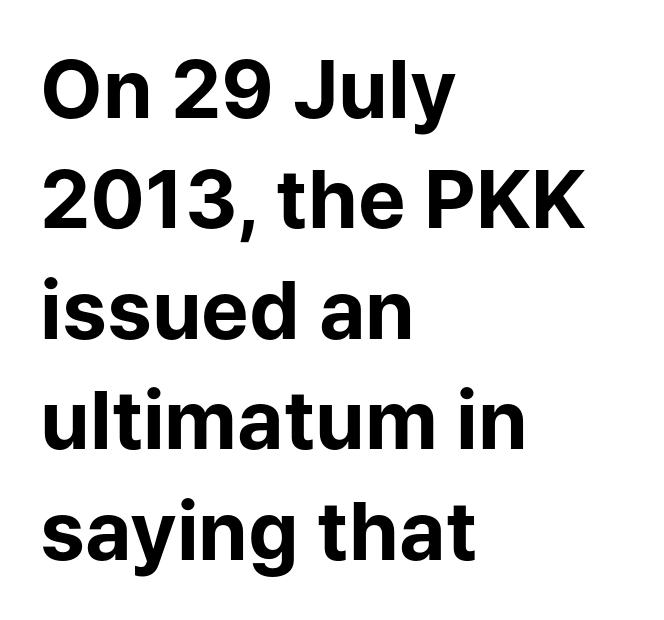
Q: Is the text bold? A: Yes.
Q: Is the text italic (slanted)? A: No, it is upright.
Q: Is the typeface a serif or a sans-serif typeface? A: Sans-serif.
Q: Is the text underlined? A: No.
Q: How is the paragraph aligned? A: Left-aligned.
Q: Is the spacing between letters normal or unusually wide? A: Normal.
Q: Is the spacing between lines tight, normal or loose? A: Normal.
Q: Width (condensed, normal, or wide)? A: Normal.
Q: Stroke contrast? A: Low.
Q: x-height? A: Medium.
Q: Monospaced? A: No.
